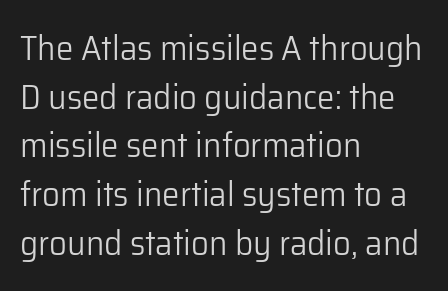
Q: Is the text bold? A: No.
Q: Is the text italic (slanted)? A: No, it is upright.
Q: Is the typeface a serif or a sans-serif typeface? A: Sans-serif.
Q: Is the text underlined? A: No.
Q: How is the paragraph aligned? A: Left-aligned.
Q: Is the spacing between letters normal or unusually wide? A: Normal.
Q: Is the spacing between lines tight, normal or loose? A: Normal.
Q: Width (condensed, normal, or wide)? A: Normal.
Q: Stroke contrast? A: Low.
Q: x-height? A: Medium.
Q: Monospaced? A: No.
